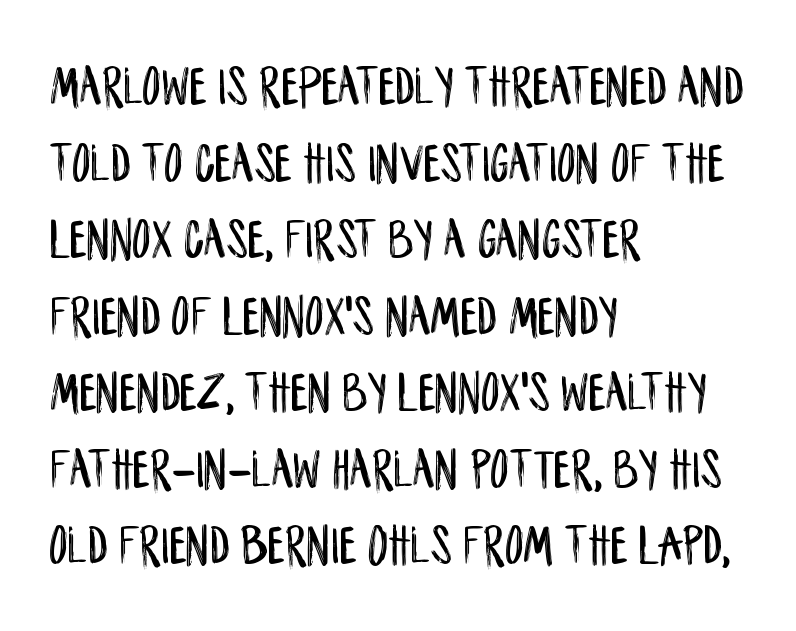
{"serif": "no", "italic": "no", "width": "condensed", "stroke_contrast": "low", "x_height": "large", "monospaced": "no", "underline": "no", "align": "left", "line_spacing": "normal", "line_spacing_ratio": 1.32, "letter_spacing": "normal", "letter_spacing_em": 0.0, "glyph_px": 58}
